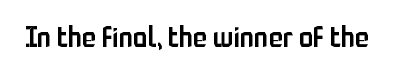
The image shows 29 px semibold, condensed sans-serif type, upright; set normal letter spacing, not underlined; low stroke contrast and a medium x-height.
